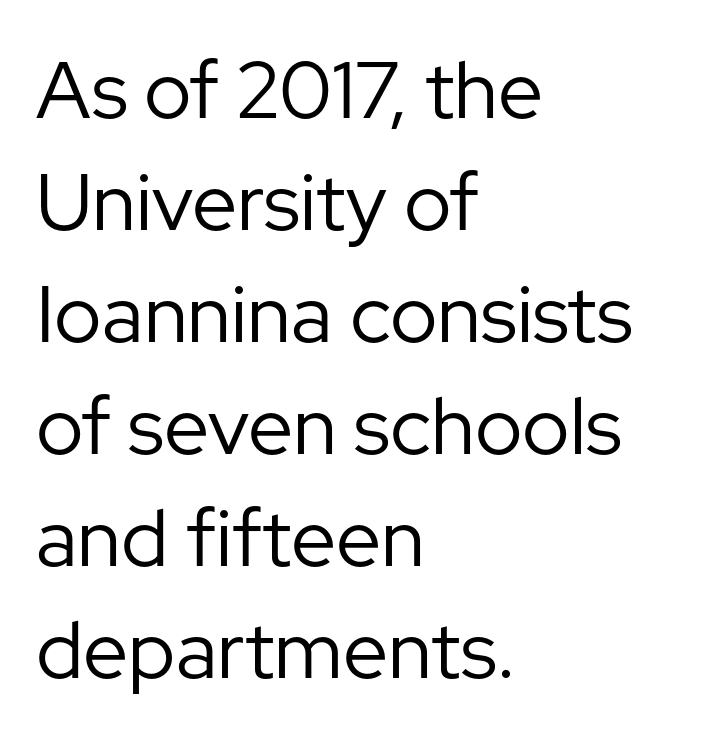
{"serif": "no", "italic": "no", "bold": "no", "weight": "regular", "width": "normal", "stroke_contrast": "low", "x_height": "medium", "monospaced": "no", "underline": "no", "align": "left", "line_spacing": "normal", "line_spacing_ratio": 1.4, "letter_spacing": "normal", "letter_spacing_em": 0.0, "glyph_px": 80}
